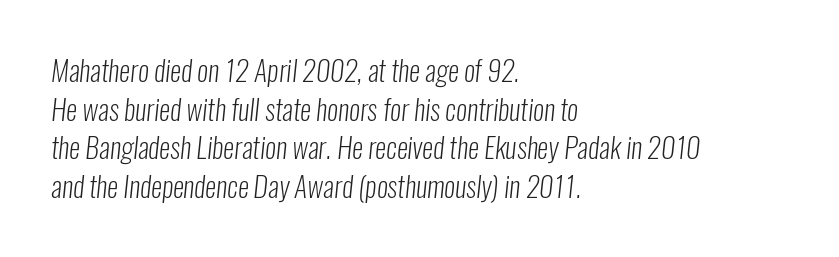
Proportional: the letters do not fall into vertical columns. No feet cap the strokes, marking this as sans-serif type. This block has exactly the height ordinary leading produces. Each word holds together tightly as a unit, with standard inter-letter gaps.
